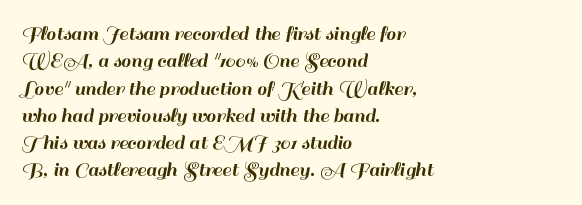
Q: Is the text italic (slanted)? A: Yes.
Q: Is the text underlined? A: No.
Q: How is the paragraph aligned? A: Left-aligned.
Q: Is the spacing between letters normal or unusually wide? A: Normal.
